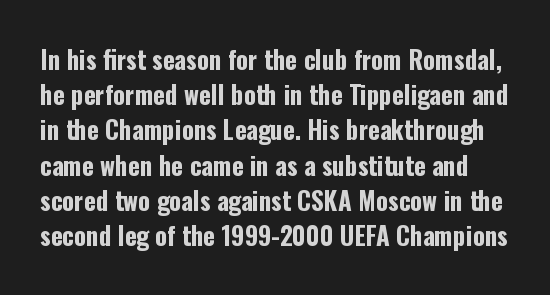
The image shows 25 px bold type, upright; set normal line spacing (1.41x), normal letter spacing, not underlined.
